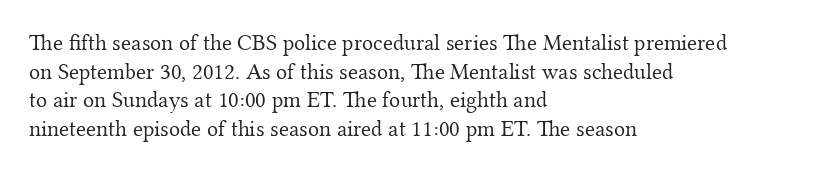
The image shows 23 px text type, upright; set left-aligned, normal line spacing (1.25x), normal letter spacing, not underlined.
